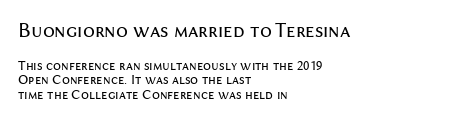
No chunkiness to these letters — they're not bold. The earlier block is typeset at a bigger size than the later block. These lines stack with their left ends in a neat column. Characters follow at the spacing the type designer built in. The space between consecutive lines is stingy. The string is rendered with underlining switched off.
